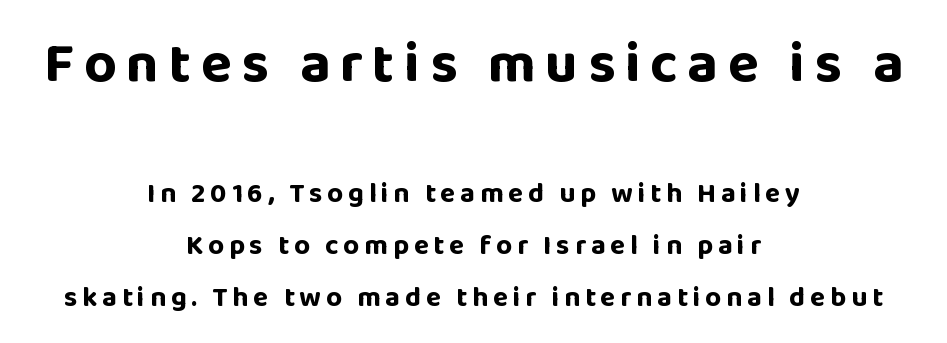
The image shows 57 px bold sans-serif type, upright; set centered, line spacing 1.86x, not underlined; the first (top) block is 2.04x larger; low stroke contrast and a large x-height.
